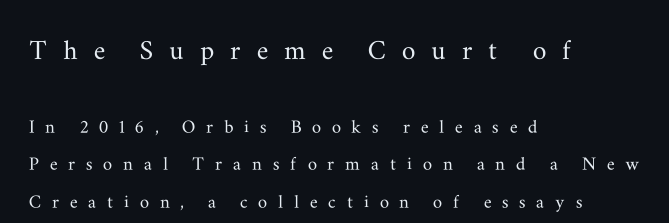
{"serif": "yes", "italic": "no", "width": "wide", "stroke_contrast": "medium", "x_height": "small", "monospaced": "no", "underline": "no", "align": "left", "line_spacing": "normal", "line_spacing_ratio": 1.63, "letter_spacing": "wide", "letter_spacing_em": 0.47, "larger_block": "first", "size_ratio": 1.48, "glyph_px": 34}
